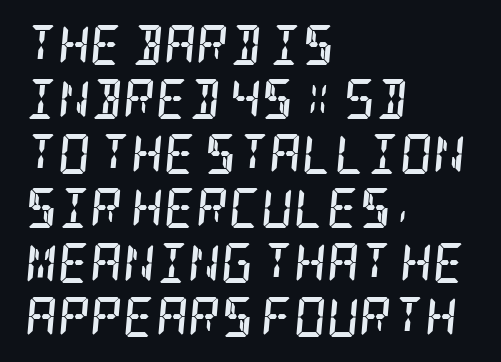
Every letter is thick-stroked: bold, no question. Visually the block forms a straight wall on the left and a jagged coastline on the right. A serif font was chosen for this passage. Letters rest on an invisible, unmarked baseline. Does extra space separate the letters? No, they use regular spacing.
